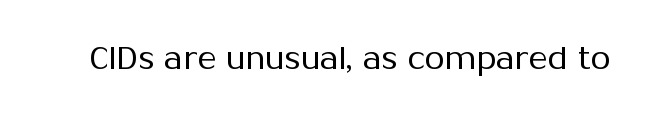
The image shows 32 px regular-weight sans-serif type, upright; set normal letter spacing, not underlined; medium stroke contrast and a medium x-height.
